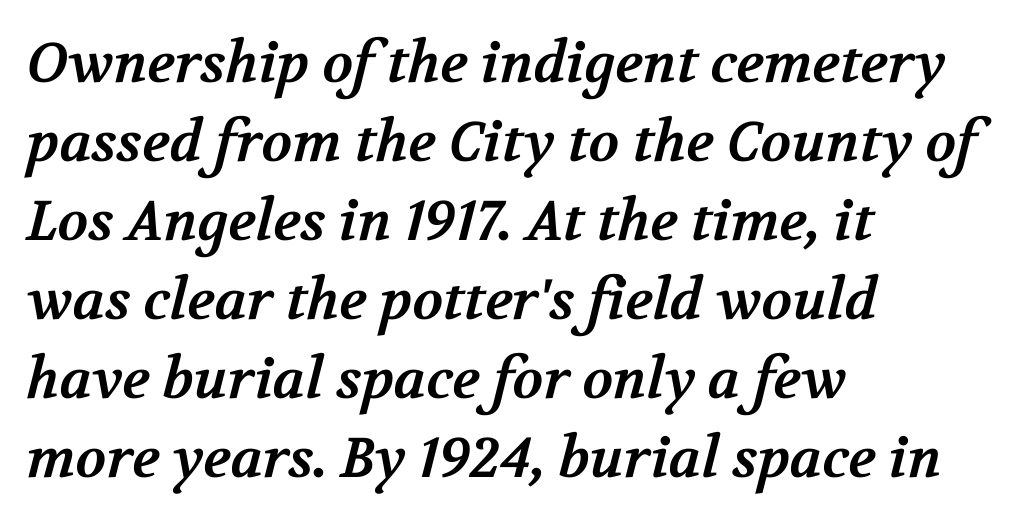
Descender tails drop into unmarked territory. Line beginnings align vertically; line endings do not. The passage shown is emphatically bold. Default kerning and tracking; the words read as compact shapes.
